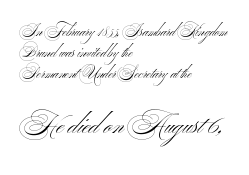
The image shows 26 px text type; set left-aligned, normal line spacing (1.49x), normal letter spacing, not underlined; the second (bottom) block is 1.86x larger.
